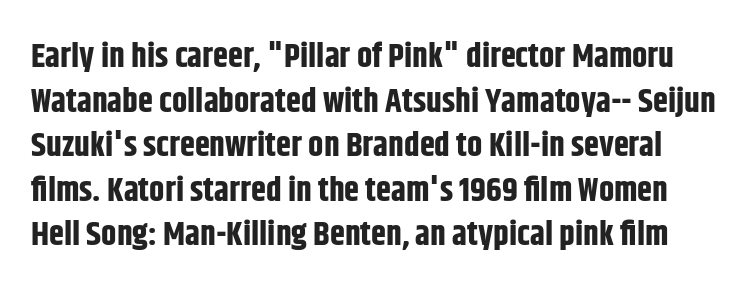
The image shows 34 px bold, condensed sans-serif type, upright; set normal line spacing (1.31x), normal letter spacing, not underlined; low stroke contrast and a large x-height.
